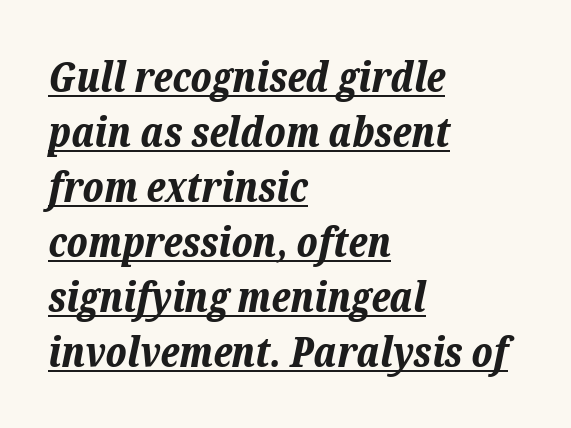
{"italic": "yes", "lean": "right", "slant_degrees": 12, "bold": "yes", "weight": "bold", "width": "normal", "stroke_contrast": "low", "x_height": "medium", "monospaced": "no", "underline": "yes", "align": "left", "line_spacing": "normal", "line_spacing_ratio": 1.34, "letter_spacing": "normal", "letter_spacing_em": 0.0, "glyph_px": 41}
